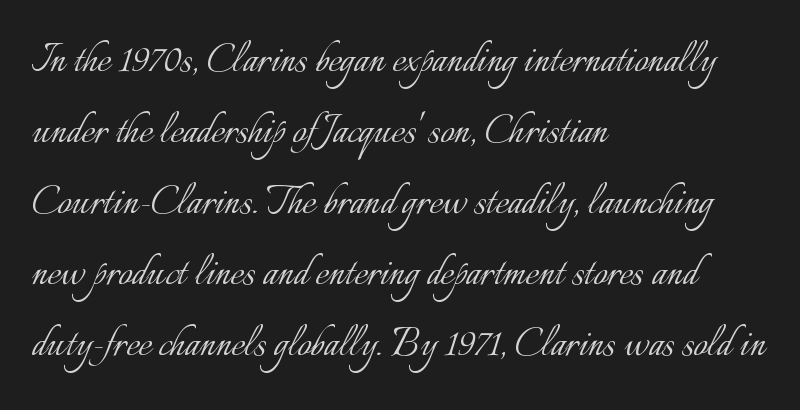
The image shows 49 px light type; set left-aligned, normal line spacing (1.45x), normal letter spacing, not underlined; low stroke contrast and a small x-height.
